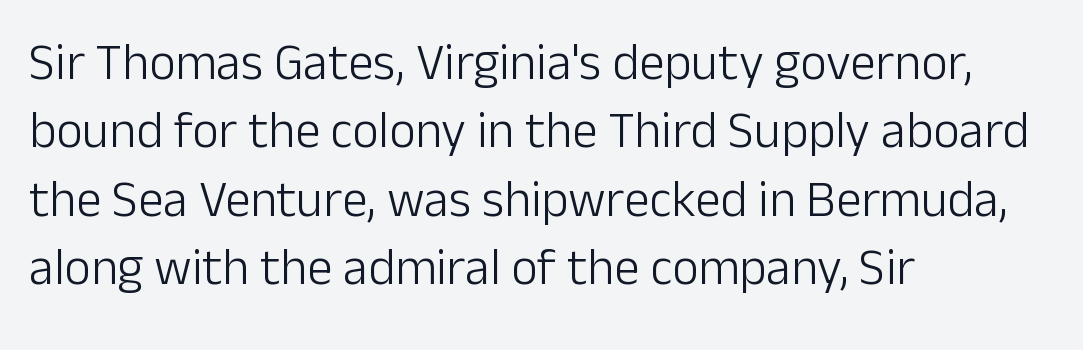
{"serif": "no", "italic": "no", "bold": "no", "weight": "light", "width": "normal", "stroke_contrast": "low", "x_height": "medium", "monospaced": "no", "underline": "no", "align": "left", "line_spacing": "normal", "line_spacing_ratio": 1.34, "letter_spacing": "normal", "letter_spacing_em": 0.0, "glyph_px": 51}
